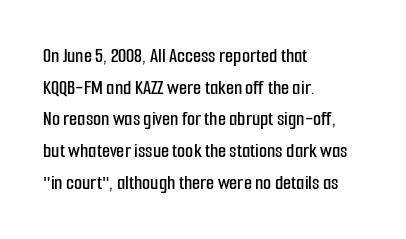
The image shows 21 px text type, upright; set left-aligned, normal line spacing (1.51x), normal letter spacing, not underlined.
